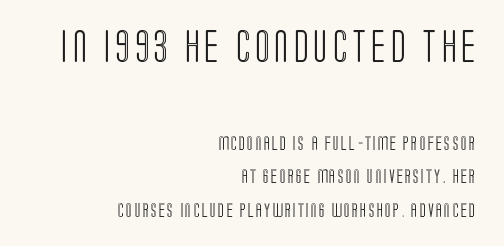
The image shows 33 px condensed type, upright; set right-aligned, loose line spacing (2.4x), not underlined; the first (top) block is 2.36x larger; a large x-height.
